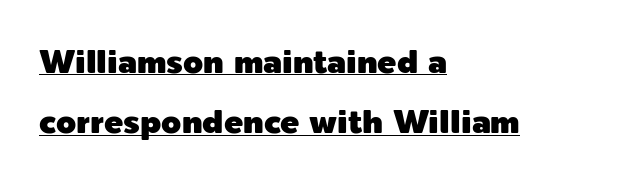
Posture: straight, roman, zero tilt. The horizontal fit of the characters is conventional and even. The face used here appears with an underline applied. Line beginnings align vertically; line endings do not.
